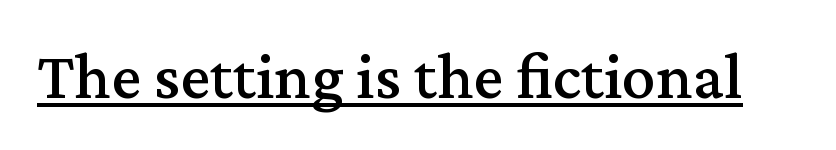
When letters stand straight like this, we call the style roman or upright. Looks like someone drew a line under every word here. Nobody touched the tracking dial on this one. The face used here is proportionally spaced, like ordinary book or web type.
